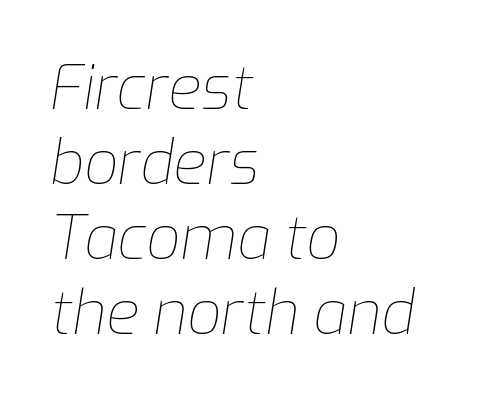
Unmarked baselines from the first word to the last. The weight tops out at a normal text grade. The lettering tilts uniformly, giving the passage an italic look. The designer left line spacing at the default.
